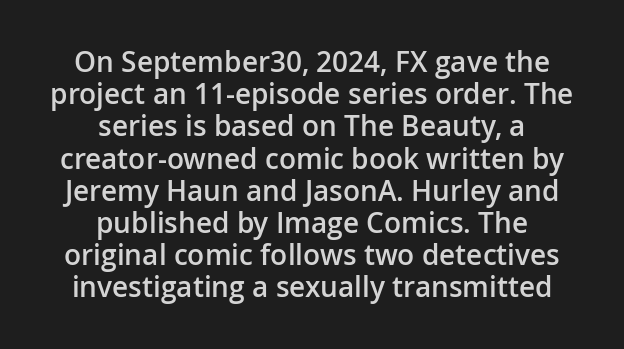
Q: Is the text bold? A: Semi-bold.
Q: Is the text italic (slanted)? A: No, it is upright.
Q: Is the typeface a serif or a sans-serif typeface? A: Sans-serif.
Q: Is the text underlined? A: No.
Q: How is the paragraph aligned? A: Centered.
Q: Is the spacing between letters normal or unusually wide? A: Normal.
Q: Is the spacing between lines tight, normal or loose? A: Tight.
Q: Width (condensed, normal, or wide)? A: Normal.
Q: Stroke contrast? A: Low.
Q: x-height? A: Medium.
Q: Monospaced? A: No.
